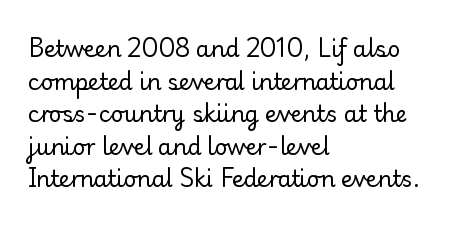
{"italic": "no", "bold": "no", "underline": "no", "align": "left", "line_spacing": "normal", "line_spacing_ratio": 1.48, "letter_spacing": "normal", "letter_spacing_em": 0.0, "glyph_px": 22}
